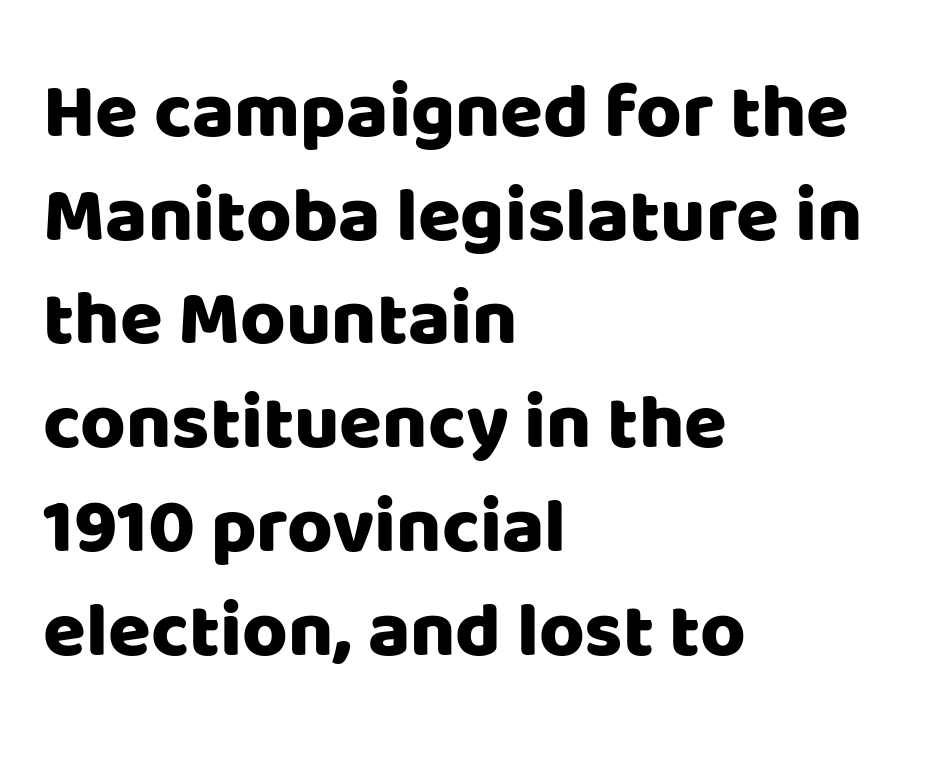
Q: Is the text italic (slanted)? A: No, it is upright.
Q: Is the typeface a serif or a sans-serif typeface? A: Sans-serif.
Q: Is the text underlined? A: No.
Q: How is the paragraph aligned? A: Left-aligned.
Q: Is the spacing between letters normal or unusually wide? A: Normal.
Q: Is the spacing between lines tight, normal or loose? A: Normal.
Q: Width (condensed, normal, or wide)? A: Normal.
Q: Stroke contrast? A: Low.
Q: x-height? A: Large.
Q: Monospaced? A: No.
